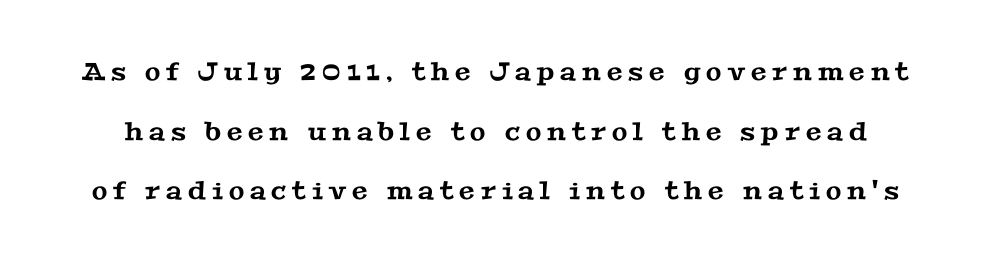
Q: Is the text underlined? A: No.
Q: Is the spacing between letters normal or unusually wide? A: Unusually wide.
Q: Is the spacing between lines tight, normal or loose? A: Loose.
